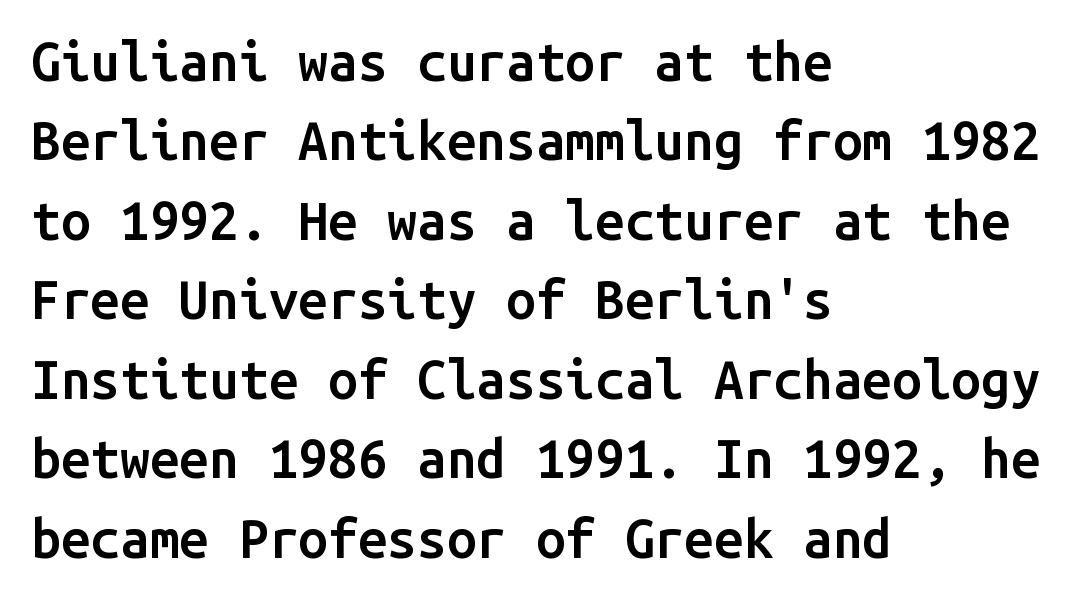
Q: Is the text bold? A: Semi-bold.
Q: Is the text italic (slanted)? A: No, it is upright.
Q: Is the typeface a serif or a sans-serif typeface? A: Sans-serif.
Q: Is the text underlined? A: No.
Q: How is the paragraph aligned? A: Left-aligned.
Q: Is the spacing between letters normal or unusually wide? A: Normal.
Q: Is the spacing between lines tight, normal or loose? A: Normal.
Q: Width (condensed, normal, or wide)? A: Normal.
Q: Stroke contrast? A: Low.
Q: x-height? A: Medium.
Q: Monospaced? A: Yes.
